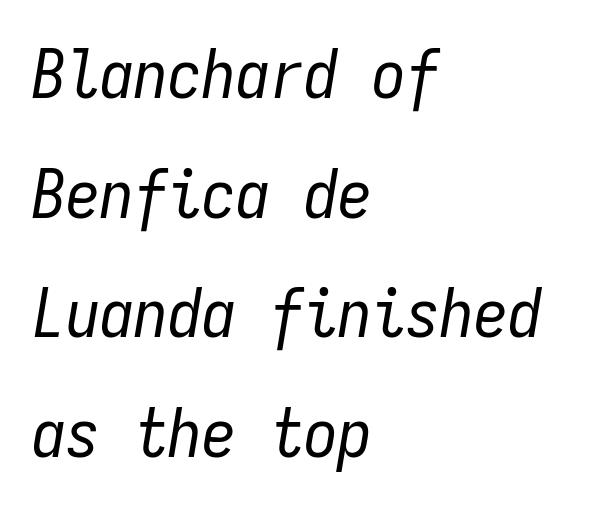
The image shows 68 px regular-weight, condensed type, italic (leaning right), monospaced; set left-aligned, line spacing 1.76x, normal letter spacing, not underlined; low stroke contrast and a medium x-height.
